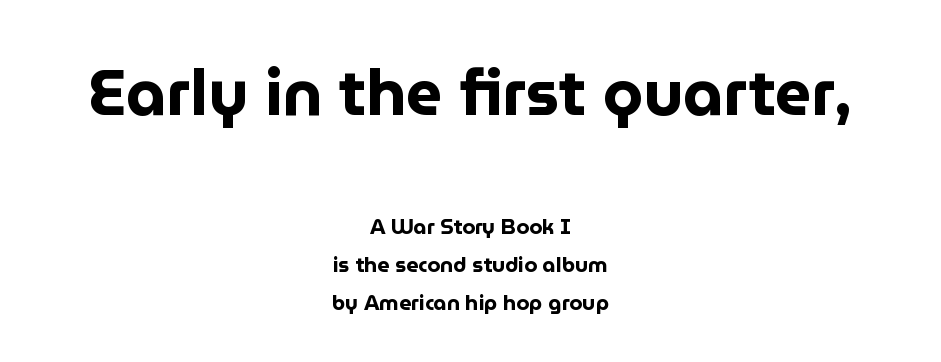
{"serif": "no", "italic": "no", "bold": "yes", "weight": "bold", "width": "normal", "stroke_contrast": "low", "x_height": "medium", "monospaced": "no", "underline": "no", "align": "center", "line_spacing_ratio": 1.82, "letter_spacing": "normal", "letter_spacing_em": 0.0, "larger_block": "first", "size_ratio": 3.05, "glyph_px": 64}
